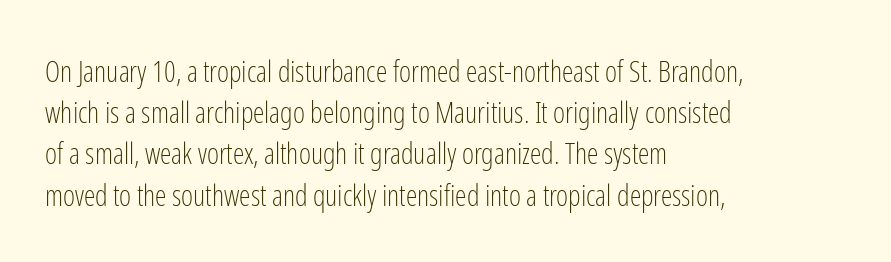
It's the straight-up-and-down kind of type. This sample has the flowing, uneven cadence of proportional lettering. The rendering keeps characters at their native spacing. To sum up the face: it is a sans, with no serifs.
